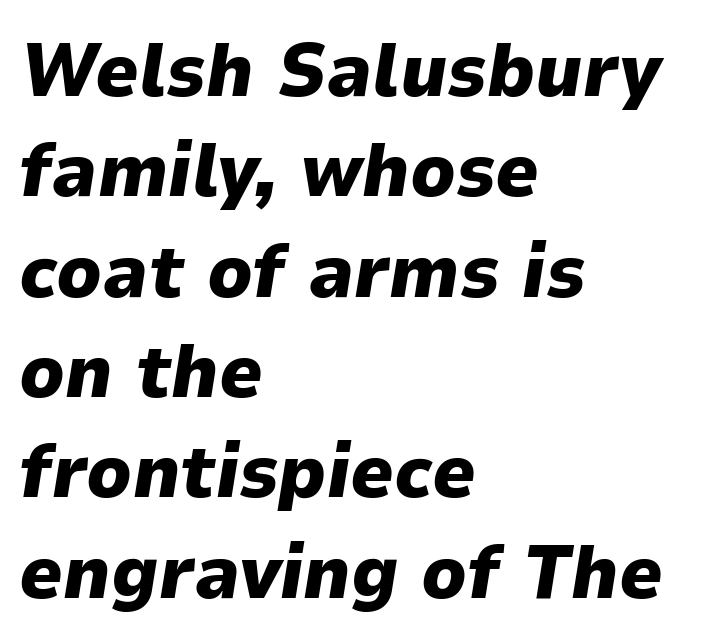
The image shows 76 px heavy type, italic (leaning right); set left-aligned, normal line spacing (1.32x), normal letter spacing, not underlined; low stroke contrast and a medium x-height.
